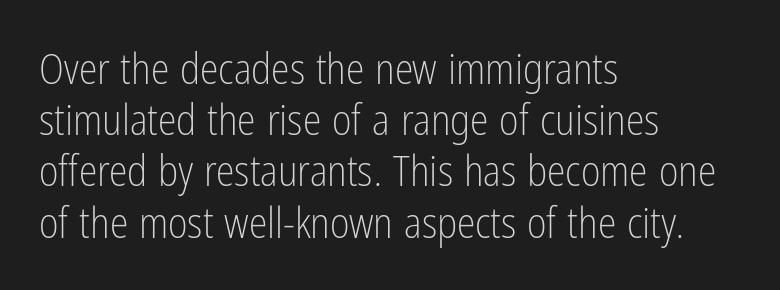
{"serif": "no", "italic": "no", "bold": "no", "weight": "light", "width": "condensed", "stroke_contrast": "low", "x_height": "medium", "monospaced": "no", "underline": "no", "align": "left", "line_spacing_ratio": 1.22, "letter_spacing": "normal", "letter_spacing_em": 0.0, "glyph_px": 42}
